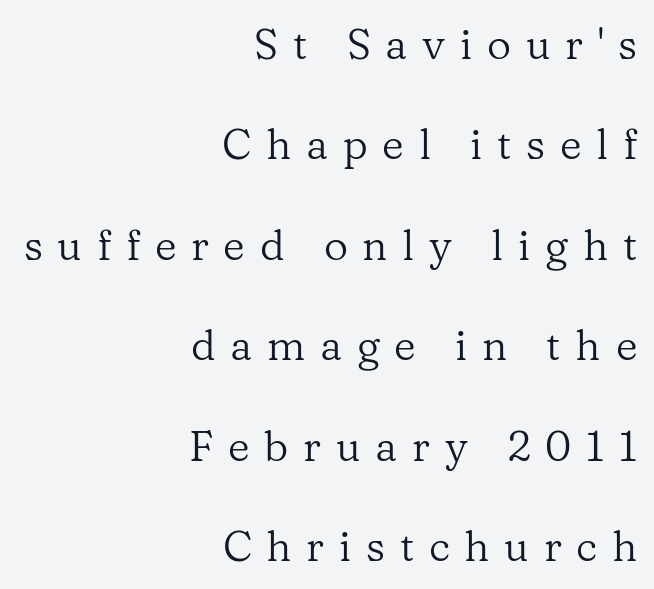
The image shows 42 px regular-weight serif type, upright; set right-aligned, loose line spacing (2.39x), unusually wide letter spacing (+0.35 em), not underlined; low stroke contrast and a medium x-height.
